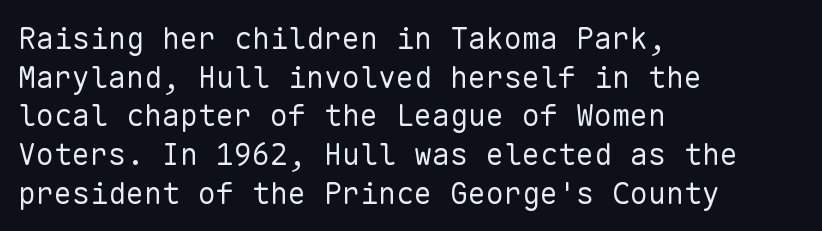
Every row of glyphs begins at an identical x-position on the left. Leading: standard. Nothing unusual about the tracking: characters are spaced as the font intends. Is the type heavy? It reads as light-to-regular instead. Rendered with straight, roman letterforms.
